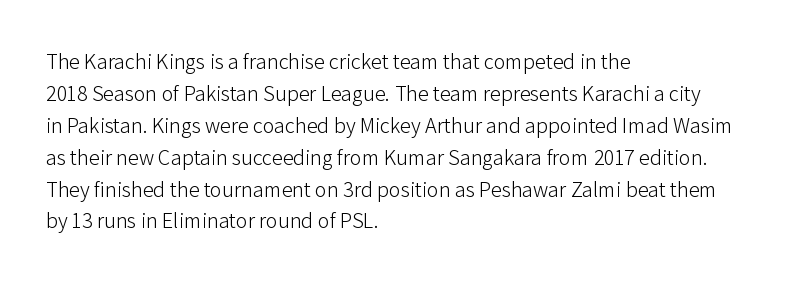
{"italic": "no", "bold": "no", "underline": "no", "align": "left", "line_spacing": "normal", "line_spacing_ratio": 1.45, "letter_spacing": "normal", "letter_spacing_em": 0.0, "glyph_px": 22}
